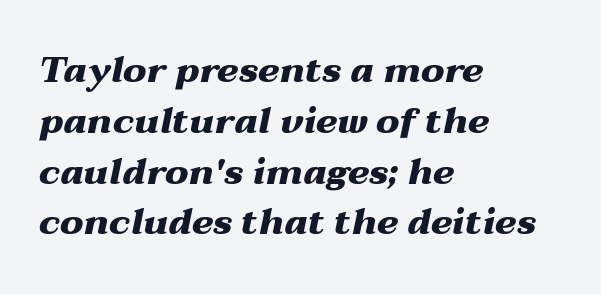
The image shows 36 px heavy, wide type, italic (leaning right); set left-aligned, normal line spacing (1.41x), normal letter spacing, not underlined; medium stroke contrast and a medium x-height.
